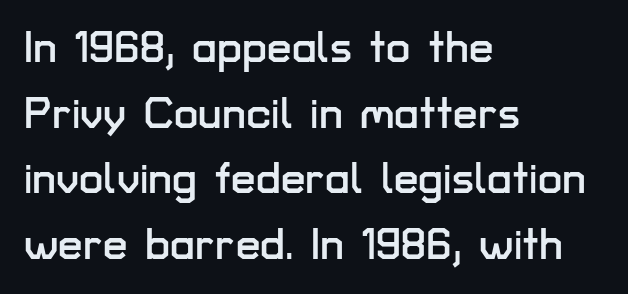
{"serif": "no", "italic": "no", "width": "normal", "stroke_contrast": "low", "x_height": "medium", "monospaced": "no", "underline": "no", "align": "left", "line_spacing": "normal", "line_spacing_ratio": 1.49, "letter_spacing": "normal", "letter_spacing_em": 0.0, "glyph_px": 44}
